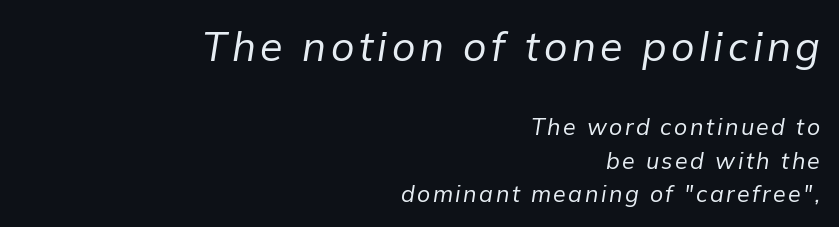
Q: Is the text bold? A: No.
Q: Is the text italic (slanted)? A: Yes, it leans right by about 9 degrees.
Q: Is the text underlined? A: No.
Q: How is the paragraph aligned? A: Right-aligned.
Q: Is the spacing between lines tight, normal or loose? A: Normal.
Q: Which block of text is set in a larger size, the first (top) or the second (bottom)? A: The first (top) one.
Q: Width (condensed, normal, or wide)? A: Normal.
Q: Stroke contrast? A: Low.
Q: x-height? A: Medium.
Q: Monospaced? A: No.
